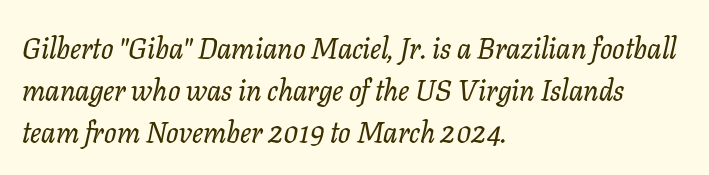
The image shows 29 px serif type, italic (leaning right); set left-aligned, normal line spacing (1.45x), normal letter spacing, not underlined; low stroke contrast and a medium x-height.
